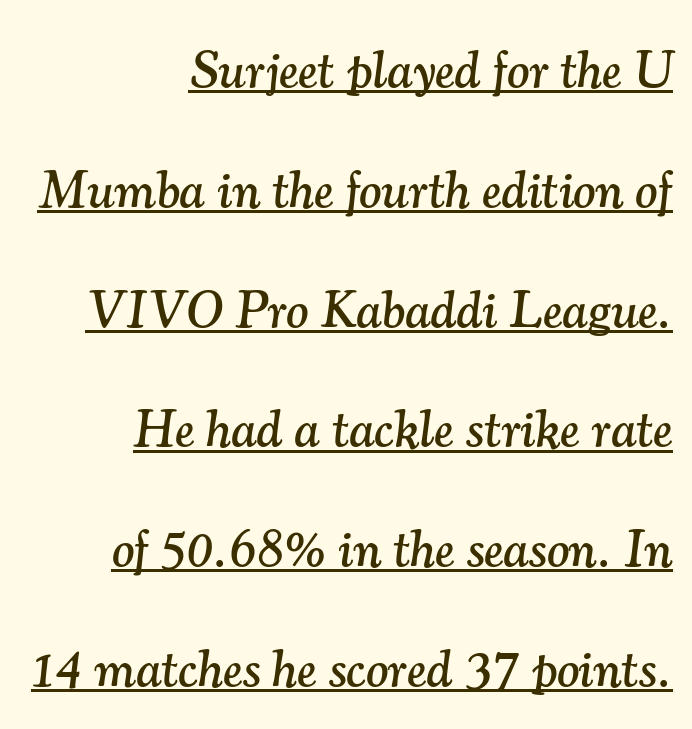
The axis of the letterforms is tilted away from vertical. Airy leading. The glyphs in this specimen are seriffed. Character widths vary here, with narrow letters taking less room than wide ones.
